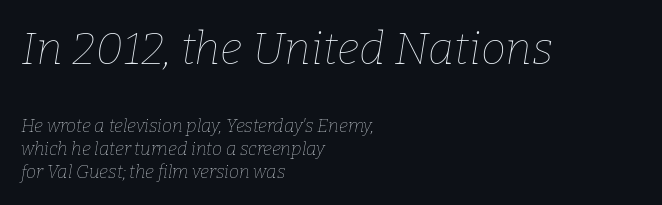
Bigger letters appear in the top chunk; the bottom chunk is reduced. Letters have the restrained weight of plain body copy at most. This rendering uses left alignment, leaving the right contour irregular. These lines keep a tight, regular rhythm from letter to letter. Successive baselines arrive at the customary interval.
